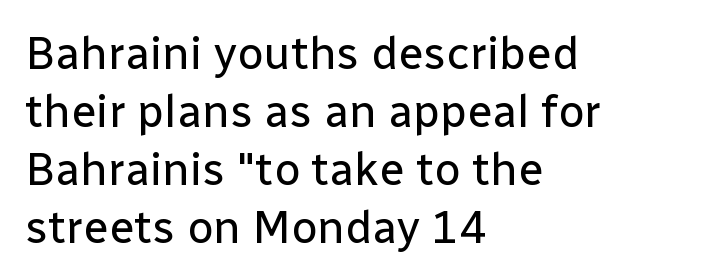
This sample uses plain, unmodified letter spacing. The lines are quadded left. Whoever set this chose a conventional vertical rhythm. No feet cap the strokes, marking this as sans-serif type. Here the designer chose a conventional face with non-uniform glyph widths. A roman cut, with each character standing at attention.
